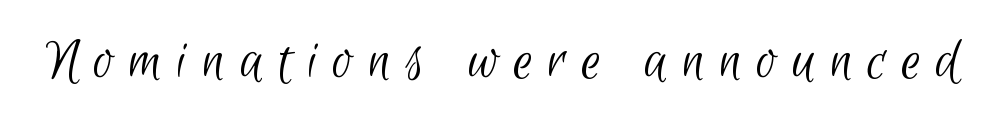
Q: Is the text bold? A: No.
Q: Is the typeface a serif or a sans-serif typeface? A: Sans-serif.
Q: Is the text underlined? A: No.
Q: Is the spacing between letters normal or unusually wide? A: Unusually wide.
Q: Width (condensed, normal, or wide)? A: Condensed.
Q: Stroke contrast? A: Low.
Q: x-height? A: Small.
Q: Monospaced? A: No.
